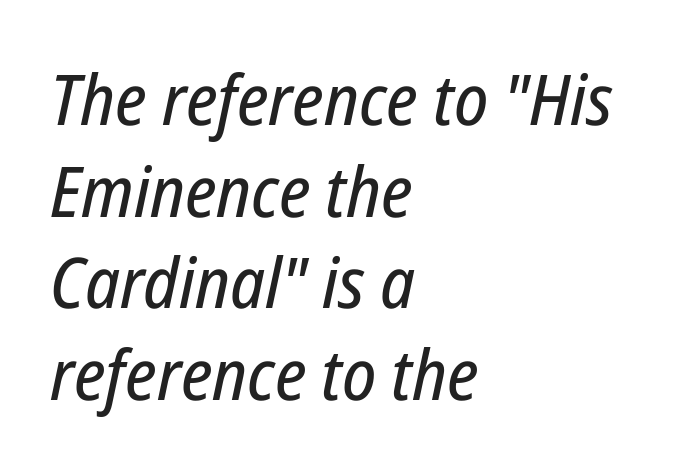
The type is set solid horizontally, with unmodified tracking. Varying glyph widths throughout — classic text-font behaviour. A typesetter would call this leading conventional body-copy spacing. An italicized treatment has been applied to the whole sample. Has an underline been added? It has not.
